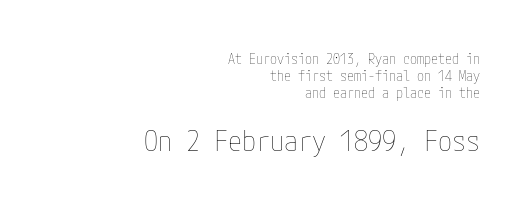
The image shows 28 px thin, condensed type, upright; set right-aligned, line spacing 1.21x, normal letter spacing, not underlined; the second (bottom) block is 2.0x larger; low stroke contrast and a medium x-height.
